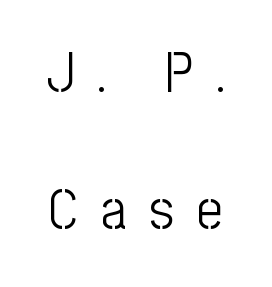
{"serif": "no", "italic": "no", "bold": "no", "weight": "light", "width": "condensed", "stroke_contrast": "low", "x_height": "medium", "monospaced": "no", "underline": "no", "line_spacing": "loose", "line_spacing_ratio": 2.45, "letter_spacing": "wide", "letter_spacing_em": 0.41, "glyph_px": 56}
